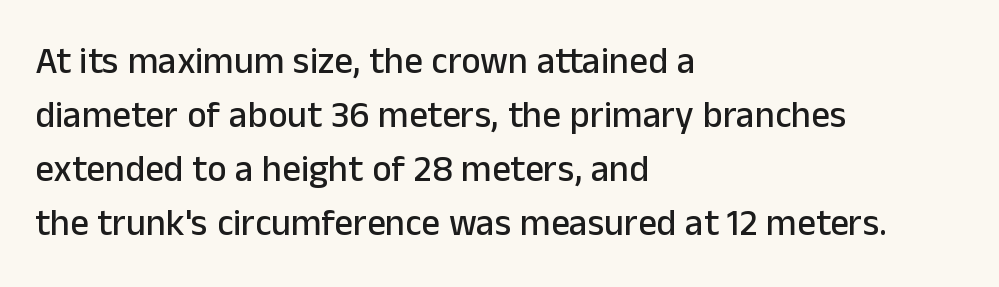
These lines are composed in type without serifs. Decoration check: the copy has no underline. Which margin do the lines hug? The left one — the right edge is uneven. Characters remain perfectly vertical along every line.
